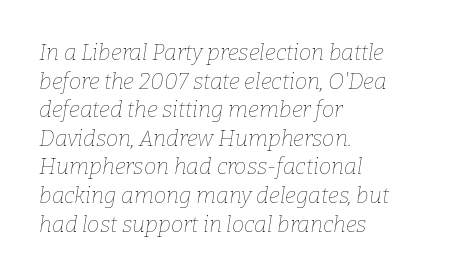
The image shows 22 px text type, italic (leaning right); set left-aligned, normal line spacing (1.3x), normal letter spacing, not underlined.
